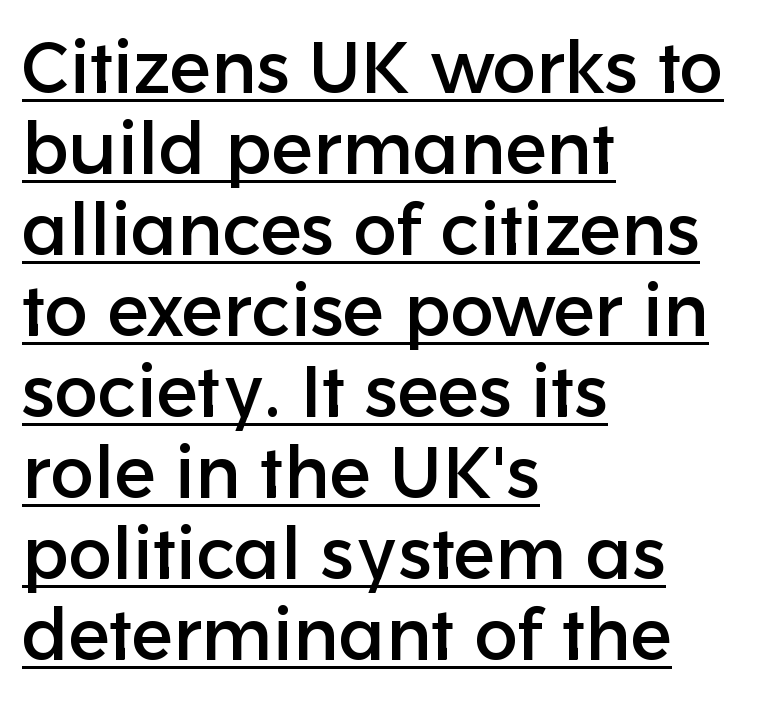
The image shows 73 px sans-serif type, upright; set left-aligned, tight line spacing (1.11x), normal letter spacing, underlined; low stroke contrast and a medium x-height.
